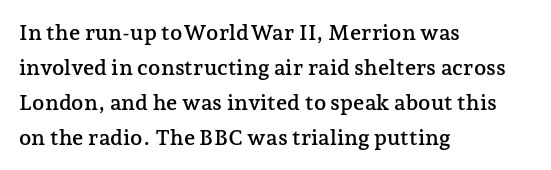
{"italic": "no", "underline": "no", "align": "left", "line_spacing": "normal", "line_spacing_ratio": 1.59, "letter_spacing": "normal", "letter_spacing_em": 0.0, "glyph_px": 22}
